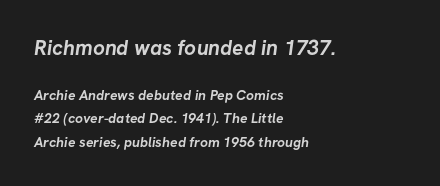
The image shows 21 px bold type; set left-aligned, normal line spacing (1.67x), normal letter spacing, not underlined; the first (top) block is 1.5x larger.
